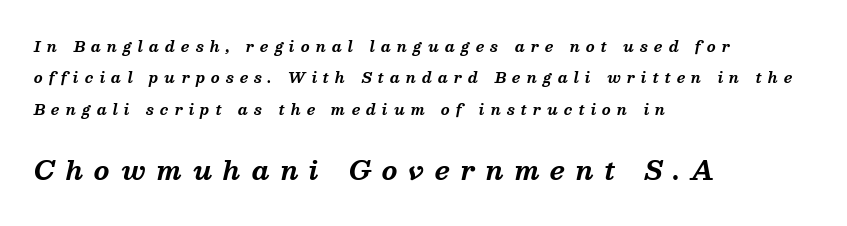
Q: Is the text bold? A: Yes.
Q: Is the text italic (slanted)? A: Yes, it leans right by about 13 degrees.
Q: Is the text underlined? A: No.
Q: How is the paragraph aligned? A: Left-aligned.
Q: Is the spacing between letters normal or unusually wide? A: Unusually wide.
Q: Is the spacing between lines tight, normal or loose? A: Loose.
Q: Which block of text is set in a larger size, the first (top) or the second (bottom)? A: The second (bottom) one.
